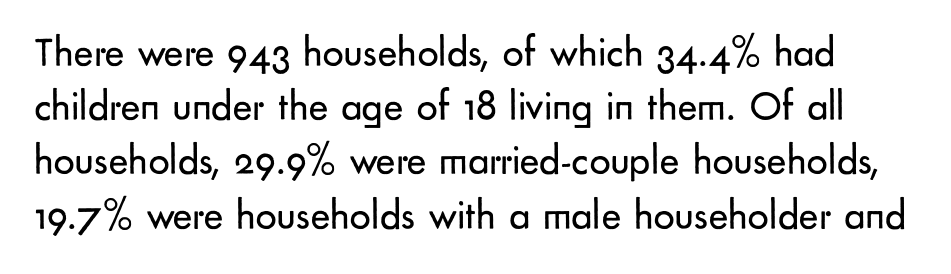
The image shows 42 px regular-weight sans-serif type, upright; set normal line spacing (1.29x), normal letter spacing, not underlined; low stroke contrast and a small x-height.
